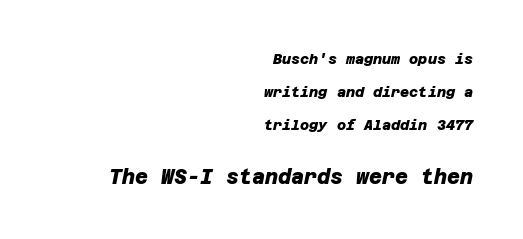
{"bold": "yes", "underline": "no", "align": "right", "line_spacing": "loose", "line_spacing_ratio": 2.35, "letter_spacing": "normal", "letter_spacing_em": 0.0, "larger_block": "second", "size_ratio": 1.43, "glyph_px": 20}
